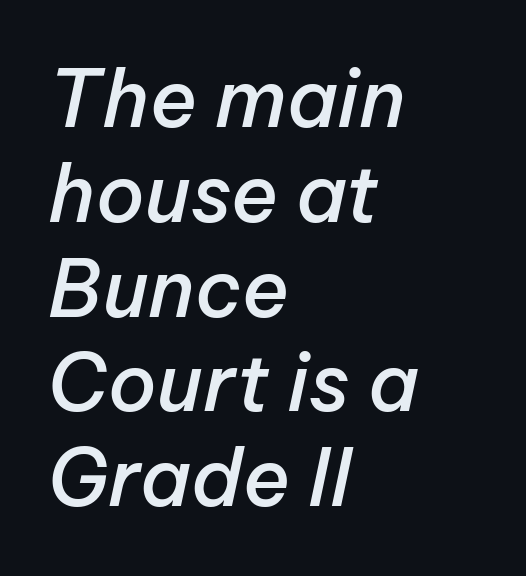
{"italic": "yes", "lean": "right", "slant_degrees": 12, "bold": "semi", "weight": "semibold", "width": "normal", "stroke_contrast": "low", "x_height": "medium", "monospaced": "no", "underline": "no", "align": "left", "line_spacing_ratio": 1.2, "letter_spacing": "normal", "letter_spacing_em": 0.0, "glyph_px": 79}
